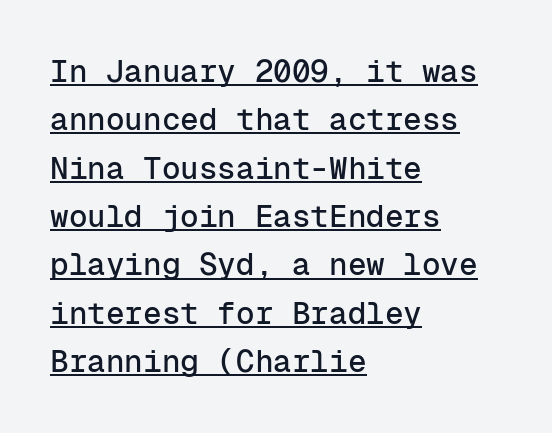
The image shows 31 px sans-serif type, upright, monospaced; set left-aligned, normal line spacing (1.56x), normal letter spacing, underlined; low stroke contrast and a medium x-height.
